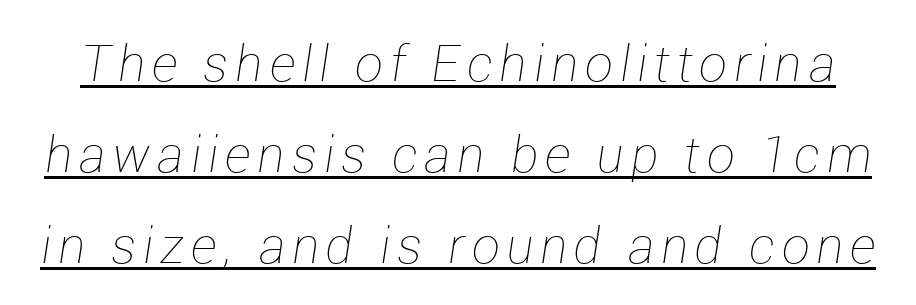
The image shows 50 px thin type, italic (leaning right); set line spacing 1.82x, underlined; low stroke contrast and a medium x-height.
